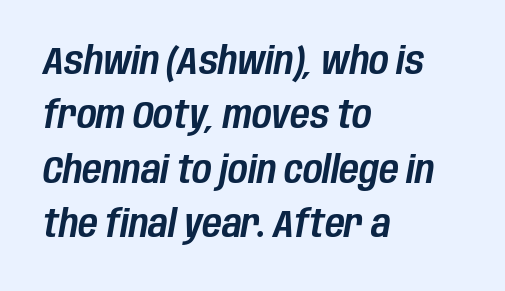
{"italic": "yes", "lean": "right", "slant_degrees": 10, "width": "condensed", "stroke_contrast": "low", "x_height": "large", "monospaced": "no", "underline": "no", "align": "left", "line_spacing": "normal", "line_spacing_ratio": 1.43, "letter_spacing": "normal", "letter_spacing_em": 0.0, "glyph_px": 38}
